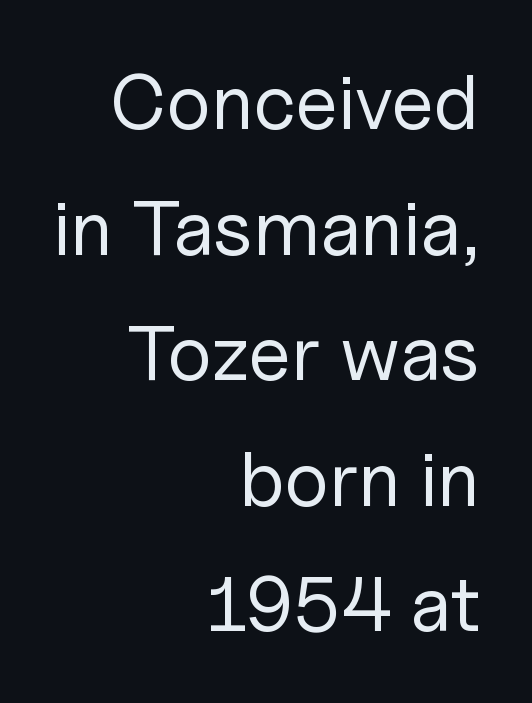
The image shows 78 px regular-weight sans-serif type, upright; set right-aligned, normal line spacing (1.61x), normal letter spacing, not underlined; low stroke contrast and a medium x-height.
